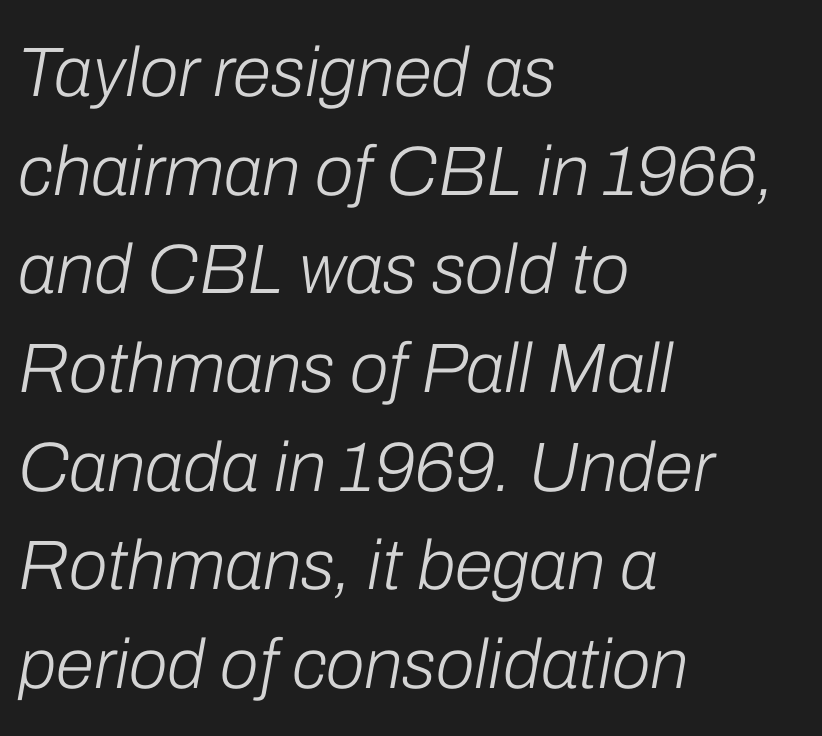
The image shows 70 px light type, italic (leaning right); set left-aligned, normal line spacing (1.41x), normal letter spacing, not underlined; low stroke contrast and a medium x-height.
